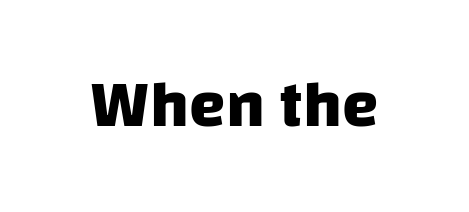
Q: Is the text bold? A: Yes.
Q: Is the typeface a serif or a sans-serif typeface? A: Sans-serif.
Q: Is the text underlined? A: No.
Q: Is the spacing between letters normal or unusually wide? A: Normal.
Q: Width (condensed, normal, or wide)? A: Normal.
Q: Stroke contrast? A: Low.
Q: x-height? A: Large.
Q: Monospaced? A: No.
